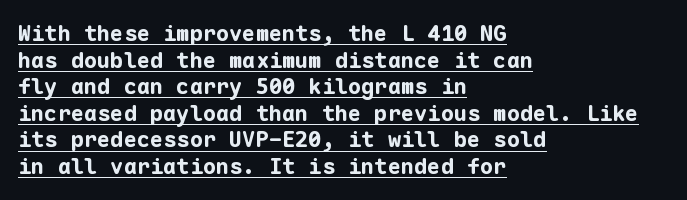
Q: Is the text bold? A: Yes.
Q: Is the text italic (slanted)? A: No, it is upright.
Q: Is the text underlined? A: Yes.
Q: How is the paragraph aligned? A: Left-aligned.
Q: Is the spacing between letters normal or unusually wide? A: Normal.
